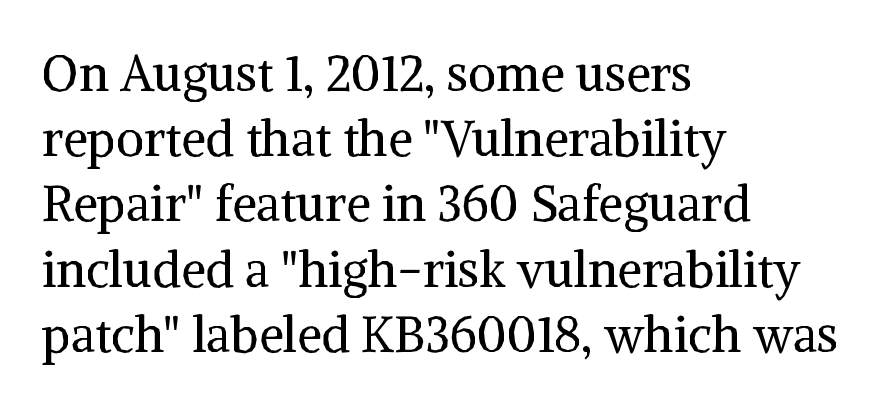
The tracking reads as untouched default to a designer's eye. This block has exactly the height ordinary leading produces. Small tapered or slab feet sit at the stroke ends, so this counts as serif. Designer's note — italics off, roman on.
